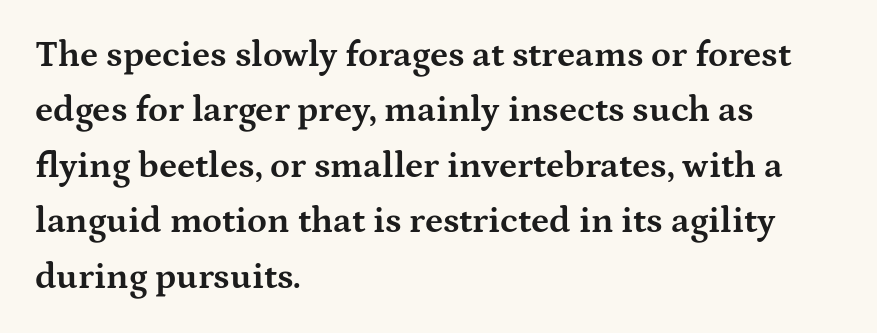
Compared with typical paragraphs, the rows here are spaced about the same. How heavy is the stroke? Heavy — this is a bold. The lines are quadded left. The space directly below the letters is spotless.
